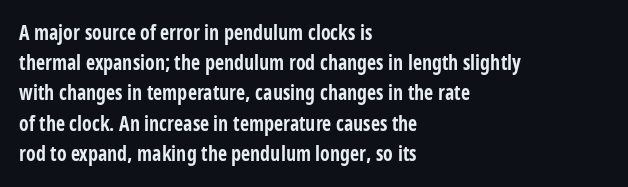
{"italic": "no", "bold": "yes", "underline": "no", "align": "left", "line_spacing": "normal", "line_spacing_ratio": 1.51, "letter_spacing": "normal", "letter_spacing_em": 0.0, "glyph_px": 20}
